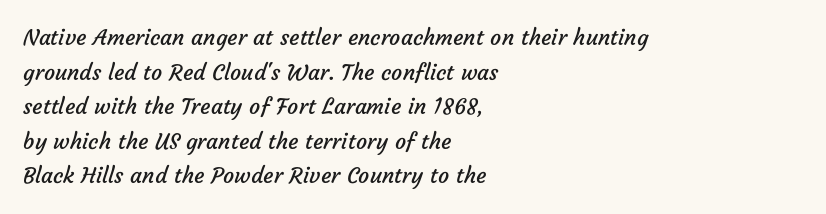
Q: Is the text bold? A: No.
Q: Is the text underlined? A: No.
Q: How is the paragraph aligned? A: Left-aligned.
Q: Is the spacing between letters normal or unusually wide? A: Normal.
Q: Is the spacing between lines tight, normal or loose? A: Normal.
